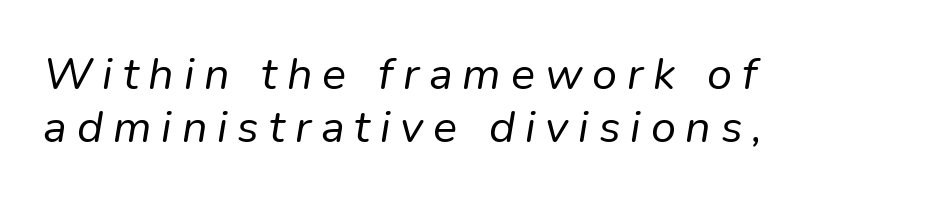
The image shows 45 px regular-weight type, italic (leaning right); set left-aligned, line spacing 1.17x, unusually wide letter spacing (+0.22 em), not underlined; low stroke contrast and a medium x-height.
